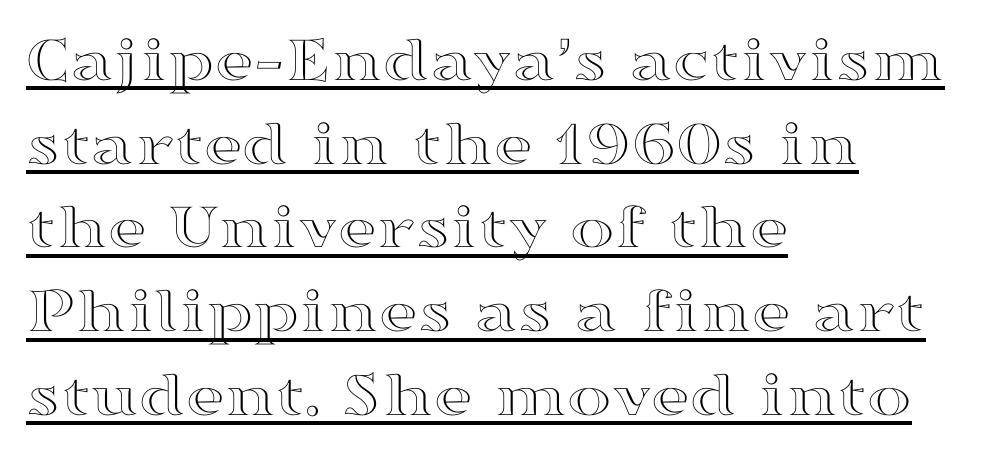
Q: Is the text italic (slanted)? A: No, it is upright.
Q: Is the text underlined? A: Yes.
Q: How is the paragraph aligned? A: Left-aligned.
Q: Is the spacing between letters normal or unusually wide? A: Normal.
Q: Is the spacing between lines tight, normal or loose? A: Normal.
Q: Width (condensed, normal, or wide)? A: Wide.
Q: x-height? A: Medium.
Q: Monospaced? A: No.
